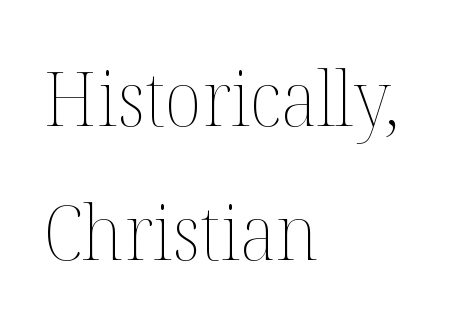
Compared with typical body copy, the letter spacing here is the same. A student would call this left alignment; a typographer would say flush left, rag right. The font is comparable to plain body text, perhaps lighter. You can tell it's not italic because the verticals are truly vertical. Character widths vary here, with narrow letters taking less room than wide ones. No word sits above an underline.
